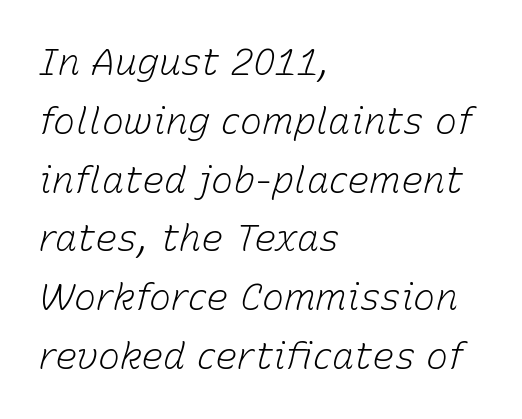
{"italic": "yes", "lean": "right", "slant_degrees": 15, "bold": "no", "weight": "light", "width": "normal", "stroke_contrast": "low", "x_height": "medium", "monospaced": "no", "underline": "no", "align": "left", "line_spacing": "normal", "line_spacing_ratio": 1.59, "letter_spacing": "normal", "letter_spacing_em": 0.0, "glyph_px": 37}
